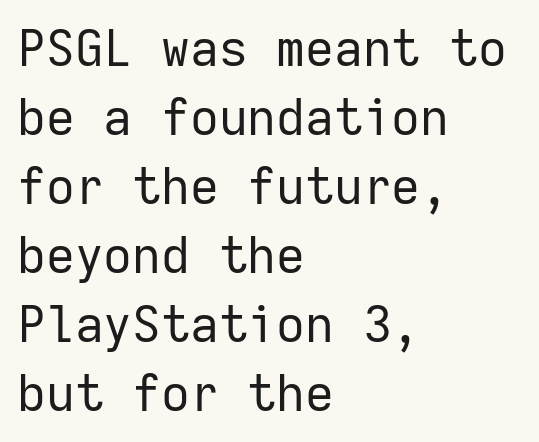
The image shows 50 px regular-weight sans-serif type, upright, monospaced; set left-aligned, normal line spacing (1.38x), normal letter spacing, not underlined; low stroke contrast and a medium x-height.
